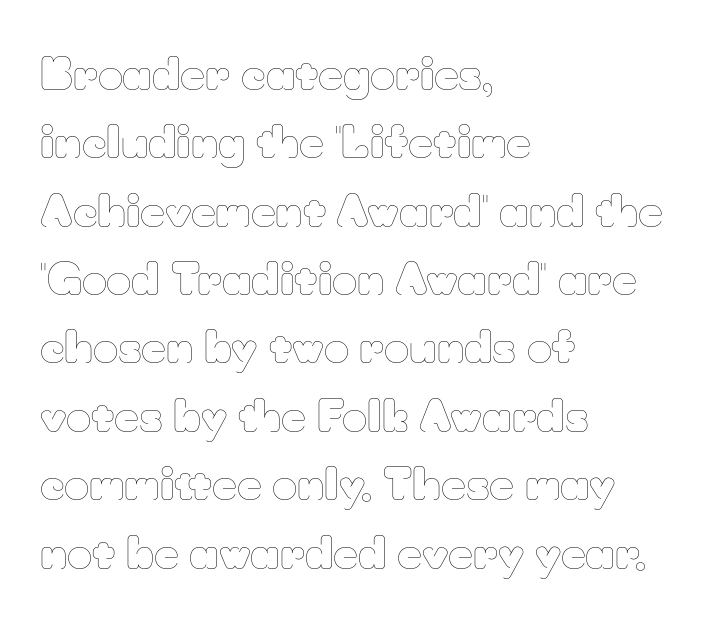
{"italic": "no", "bold": "no", "weight": "thin", "width": "normal", "stroke_contrast": "low", "x_height": "small", "monospaced": "no", "underline": "no", "align": "left", "line_spacing": "normal", "line_spacing_ratio": 1.59, "letter_spacing": "normal", "letter_spacing_em": 0.0, "glyph_px": 43}
